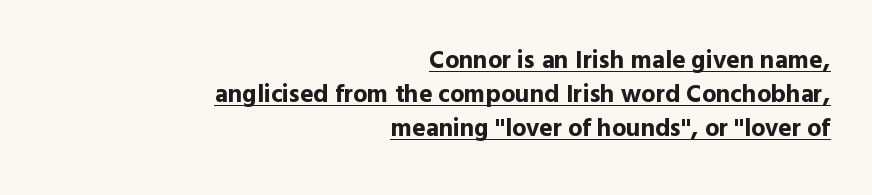
The designer left line spacing at the default. A continuous stroke trails under the words, as in a hyperlink. The text block is weighted toward the right margin, trailing off unevenly leftward. The typesetting leans heavy: a genuine bold. Vertical strokes here are truly vertical.
